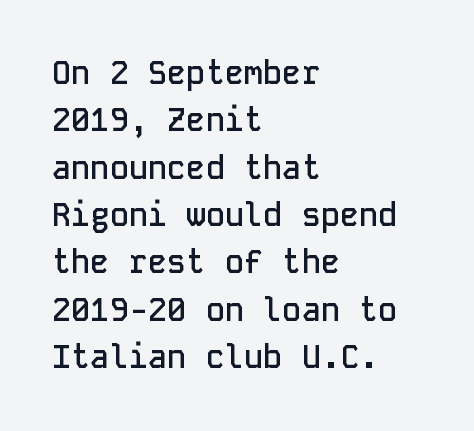
Bold? Not quite — semibold, heavier than regular but stopping short. The lines in this sample share a left origin and differ only in where they stop. Descenders hang freely into open space. Think of a typewriter: that constant character pitch is what you see here. Characters remain perfectly vertical along every line.
